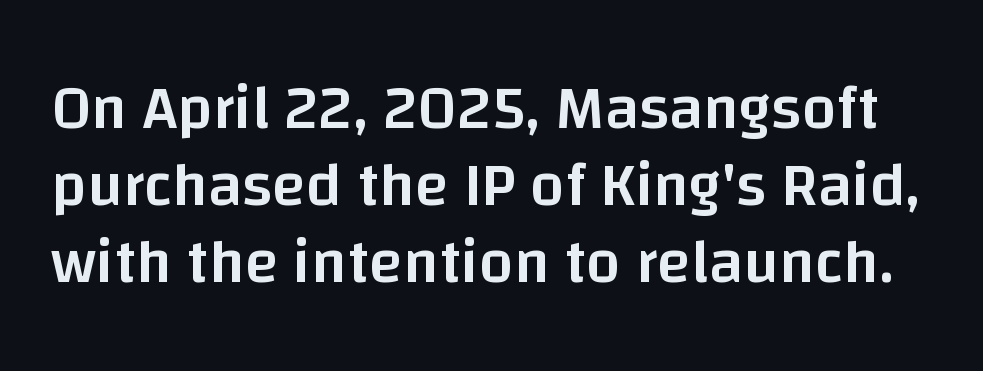
The image shows 62 px semibold sans-serif type, upright; set line spacing 1.24x, normal letter spacing, not underlined; low stroke contrast and a large x-height.
